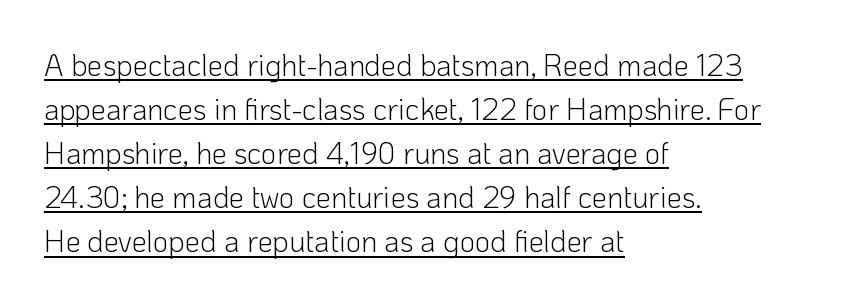
{"serif": "no", "italic": "no", "bold": "no", "weight": "light", "width": "normal", "stroke_contrast": "low", "x_height": "medium", "monospaced": "no", "underline": "yes", "align": "left", "line_spacing": "normal", "line_spacing_ratio": 1.47, "letter_spacing": "normal", "letter_spacing_em": 0.0, "glyph_px": 30}
